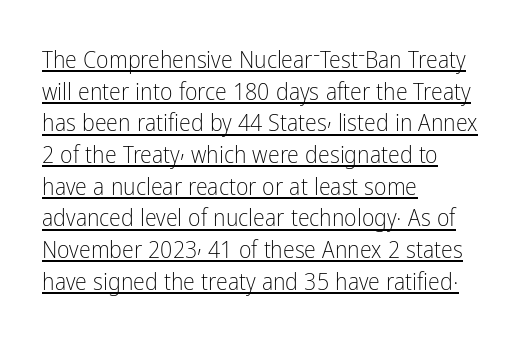
Spacing between characters is what you'd get straight out of the box. Reading down the column, the eye jumps a familiar distance to each next line. Students, observe the line beneath the letters — that is underlining. The weight would be labelled regular, book, light, or lighter still. The passage is arranged the way most books set body copy — flush left.
